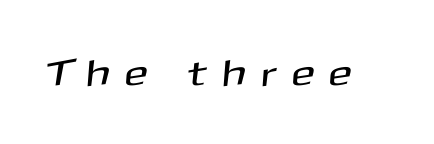
The image shows 37 px sans-serif type; set unusually wide letter spacing (+0.48 em), not underlined; medium stroke contrast and a medium x-height.
